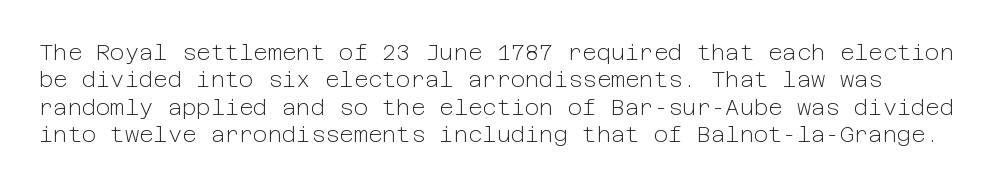
{"italic": "no", "bold": "no", "underline": "no", "line_spacing": "normal", "line_spacing_ratio": 1.25, "letter_spacing": "normal", "letter_spacing_em": 0.0, "glyph_px": 22}
